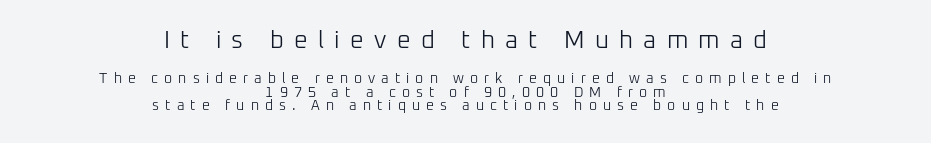
The image shows 24 px text type, upright; set centered, tight line spacing (0.96x), unusually wide letter spacing (+0.43 em), not underlined; the first (top) block is 1.71x larger.
